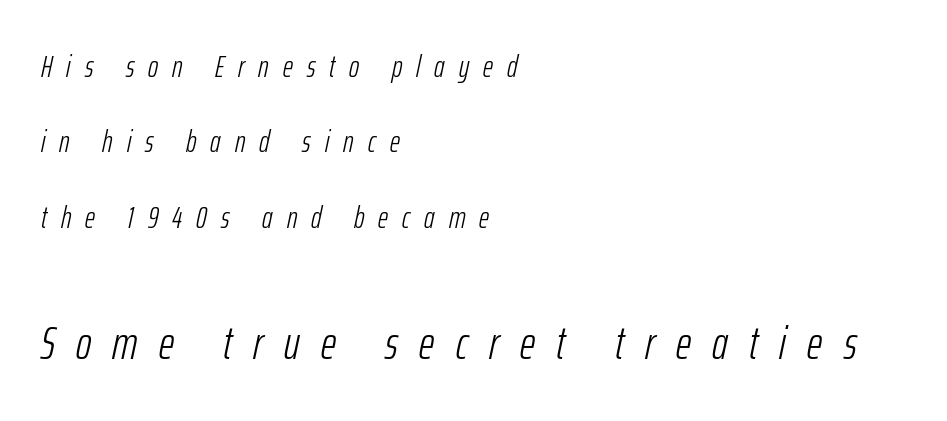
The image shows 47 px light, condensed type, italic (leaning right); set left-aligned, loose line spacing (2.43x), unusually wide letter spacing (+0.45 em), not underlined; the second (bottom) block is 1.52x larger; low stroke contrast and a medium x-height.
